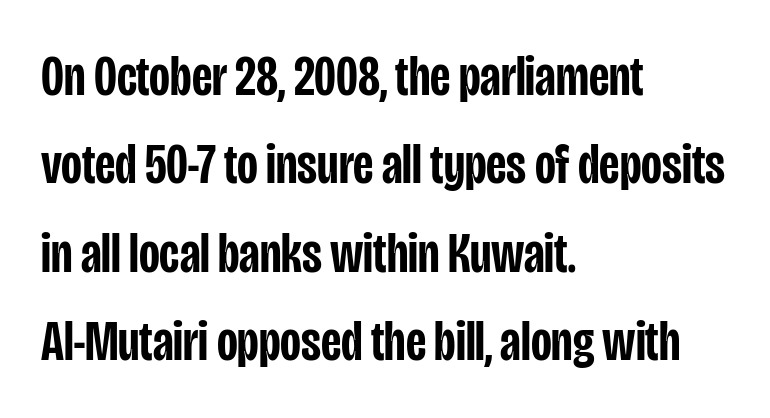
Caption: standard tracking, unaltered. You could not count columns in this text — the font is proportionally spaced. The passage shown is semibold, sitting just below true bold. A bare baseline throughout the passage.
